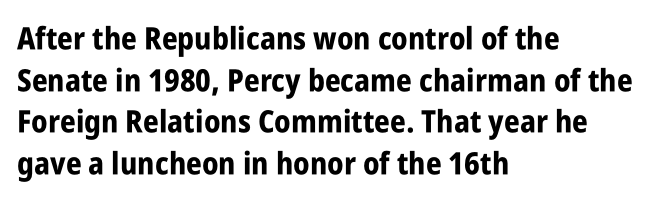
The image shows 31 px bold, condensed sans-serif type, upright; set left-aligned, normal line spacing (1.34x), normal letter spacing, not underlined; low stroke contrast and a large x-height.
